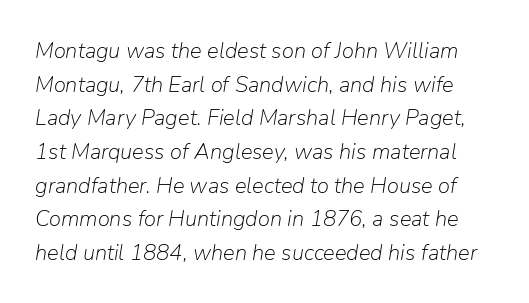
There's an unmistakable incline to the writing here. The line-height multiplier appears to be the usual default. The strokes are not fattened; the text isn't bold. The letters sit at their default tracking, neither squeezed nor spread. The baseline area is clear.
